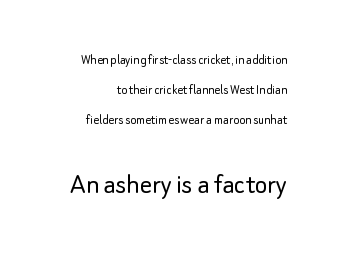
The image shows 30 px light sans-serif type, upright; set loose line spacing (2.16x), normal letter spacing, not underlined; the second (bottom) block is 2.14x larger; low stroke contrast and a small x-height.
